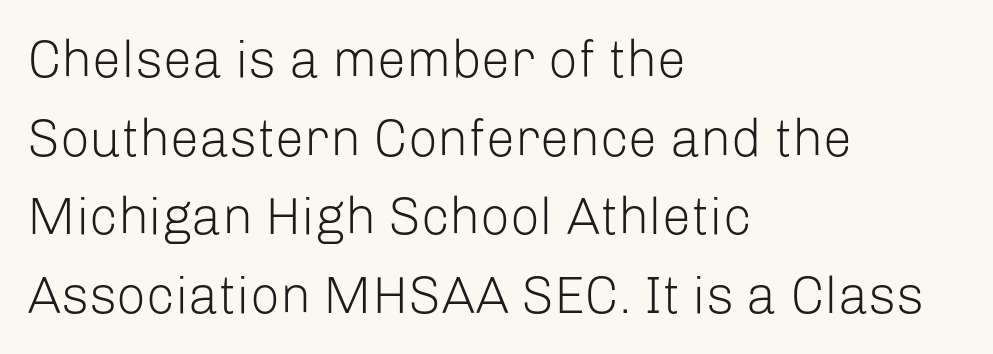
Q: Is the text bold? A: No.
Q: Is the text italic (slanted)? A: No, it is upright.
Q: Is the typeface a serif or a sans-serif typeface? A: Sans-serif.
Q: Is the text underlined? A: No.
Q: How is the paragraph aligned? A: Left-aligned.
Q: Is the spacing between letters normal or unusually wide? A: Normal.
Q: Is the spacing between lines tight, normal or loose? A: Normal.
Q: Width (condensed, normal, or wide)? A: Normal.
Q: Stroke contrast? A: Low.
Q: x-height? A: Medium.
Q: Monospaced? A: No.
